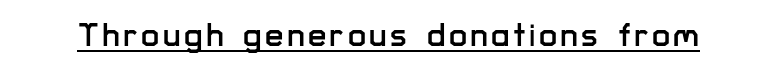
Q: Is the text italic (slanted)? A: No, it is upright.
Q: Is the typeface a serif or a sans-serif typeface? A: Sans-serif.
Q: Is the text underlined? A: Yes.
Q: Width (condensed, normal, or wide)? A: Normal.
Q: Stroke contrast? A: Low.
Q: x-height? A: Medium.
Q: Monospaced? A: No.
